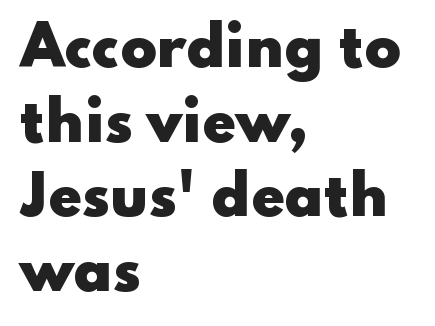
Q: Is the text bold? A: Yes.
Q: Is the text italic (slanted)? A: No, it is upright.
Q: Is the typeface a serif or a sans-serif typeface? A: Sans-serif.
Q: Is the text underlined? A: No.
Q: How is the paragraph aligned? A: Left-aligned.
Q: Is the spacing between letters normal or unusually wide? A: Normal.
Q: Is the spacing between lines tight, normal or loose? A: Normal.
Q: Width (condensed, normal, or wide)? A: Wide.
Q: Stroke contrast? A: Low.
Q: x-height? A: Small.
Q: Monospaced? A: No.
